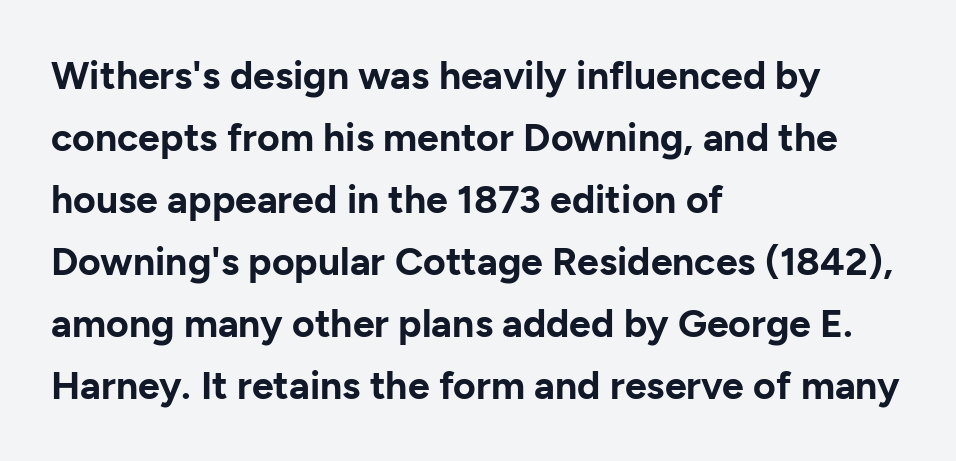
What stands out about the letter spacing? Nothing — it is the standard amount. The rendering shows plain stroke endings on the letterforms — a sans-serif design. Notice how the stems are strictly vertical — no italics here. Notice how thick the strokes are: this is what a full bold looks like. The space between consecutive lines is moderate.
